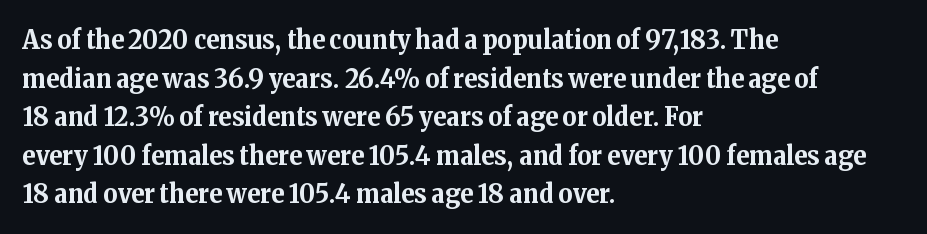
The image shows 27 px bold type, upright; set left-aligned, normal line spacing (1.43x), normal letter spacing, not underlined.
